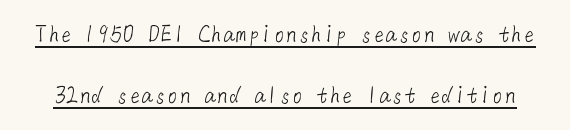
The image shows 25 px text type; set loose line spacing (2.46x), normal letter spacing, underlined.
